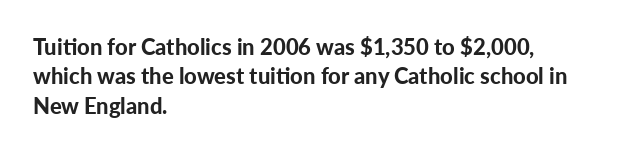
{"italic": "no", "bold": "yes", "underline": "no", "align": "left", "line_spacing": "normal", "line_spacing_ratio": 1.34, "letter_spacing": "normal", "letter_spacing_em": 0.0, "glyph_px": 22}
